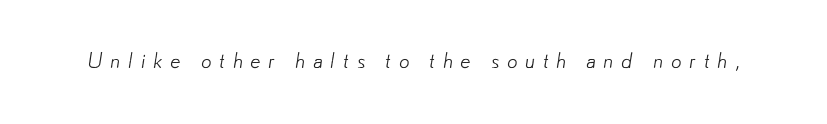
Counters stay open thanks to moderate or lighter strokes. Compared with typical body copy, the letter spacing here is much looser. Rule under the text: the space is simply empty.
